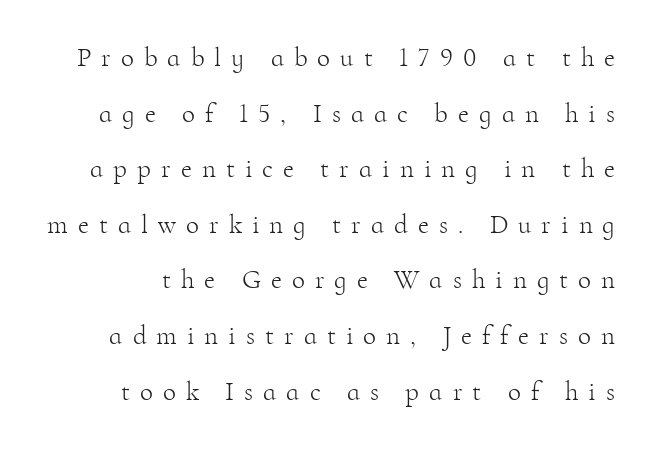
The image shows 27 px text type, upright; set loose line spacing (2.06x), unusually wide letter spacing (+0.37 em), not underlined.
